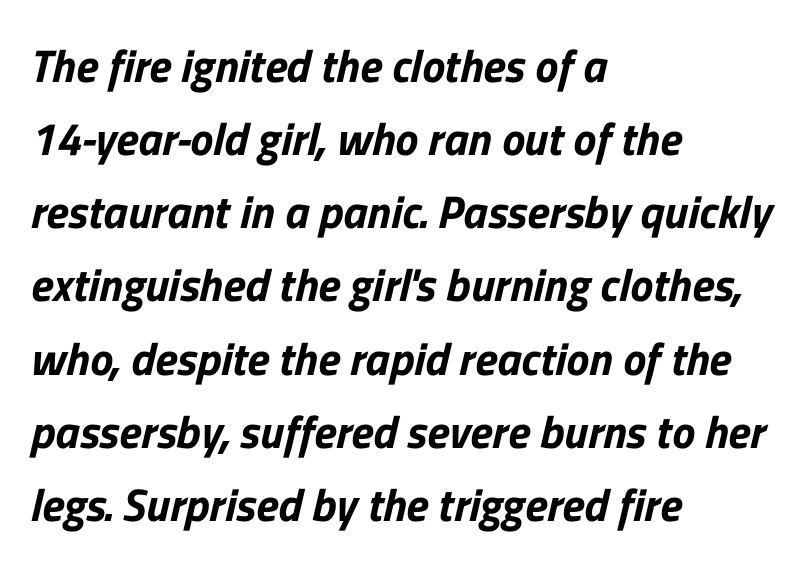
Do the characters align in a grid? No, the font is proportional. Letterform terminals end flat and unadorned throughout the passage. The passage shown stacks its lines at a standard gap. A typesetter would call this zero additional tracking. Unmarked baselines from the first word to the last.
